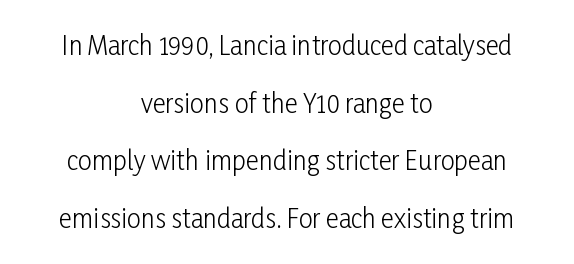
The image shows 25 px text type, upright; set centered, loose line spacing (2.31x), normal letter spacing, not underlined.
